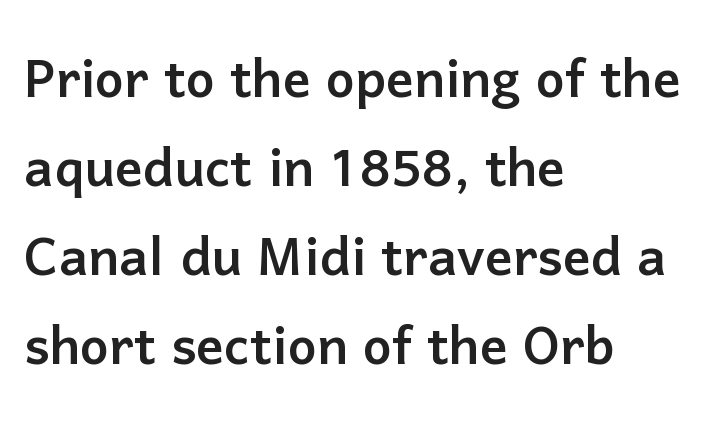
The image shows 69 px sans-serif type, upright; set left-aligned, normal line spacing (1.29x), normal letter spacing, not underlined; low stroke contrast and a medium x-height.
